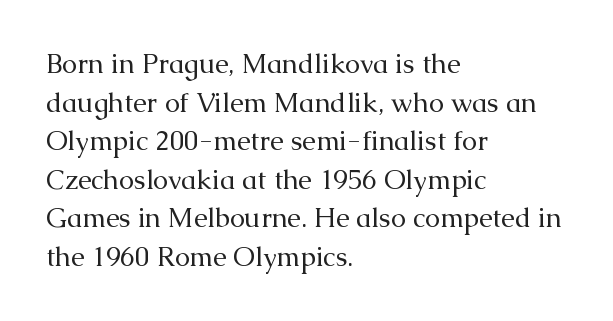
{"italic": "no", "bold": "no", "underline": "no", "align": "left", "line_spacing": "normal", "line_spacing_ratio": 1.43, "letter_spacing": "normal", "letter_spacing_em": 0.0, "glyph_px": 27}
